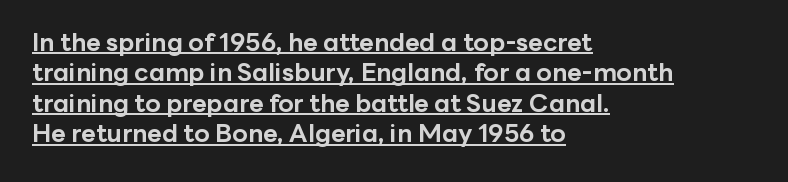
{"italic": "no", "bold": "yes", "underline": "yes", "align": "left", "line_spacing_ratio": 1.22, "letter_spacing": "normal", "letter_spacing_em": 0.0, "glyph_px": 25}
